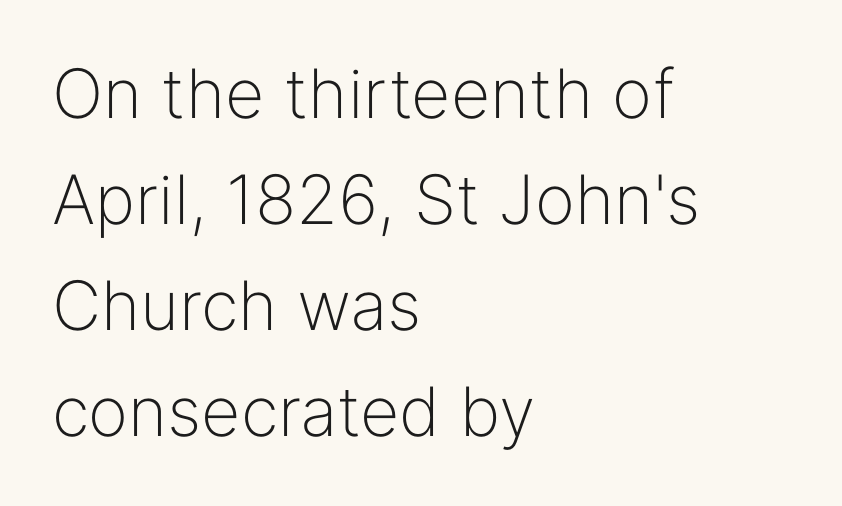
Q: Is the text bold? A: No.
Q: Is the text italic (slanted)? A: No, it is upright.
Q: Is the typeface a serif or a sans-serif typeface? A: Sans-serif.
Q: Is the text underlined? A: No.
Q: How is the paragraph aligned? A: Left-aligned.
Q: Is the spacing between letters normal or unusually wide? A: Normal.
Q: Is the spacing between lines tight, normal or loose? A: Normal.
Q: Width (condensed, normal, or wide)? A: Normal.
Q: Stroke contrast? A: Low.
Q: x-height? A: Medium.
Q: Monospaced? A: No.
